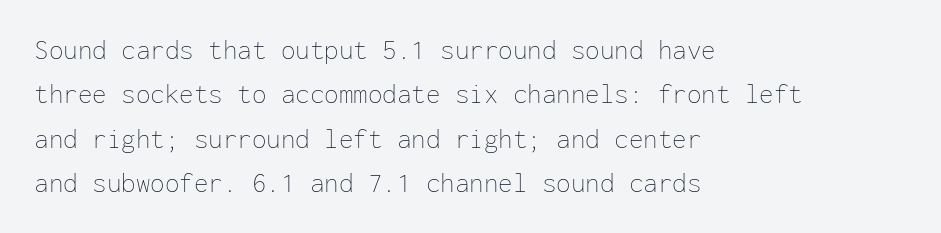
{"italic": "no", "bold": "no", "weight": "thin", "width": "normal", "stroke_contrast": "low", "x_height": "medium", "monospaced": "yes", "underline": "no", "align": "left", "line_spacing": "normal", "line_spacing_ratio": 1.53, "letter_spacing": "normal", "letter_spacing_em": 0.0, "glyph_px": 29}
